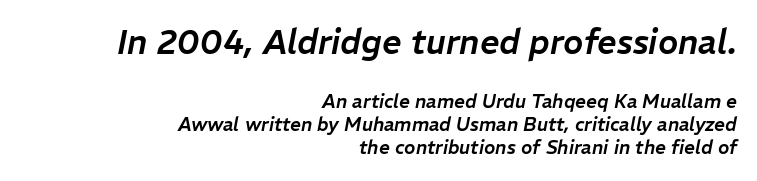
{"italic": "yes", "lean": "right", "slant_degrees": 11, "width": "normal", "stroke_contrast": "low", "x_height": "medium", "monospaced": "no", "underline": "no", "align": "right", "line_spacing_ratio": 1.22, "letter_spacing": "normal", "letter_spacing_em": 0.0, "larger_block": "first", "size_ratio": 1.79, "glyph_px": 34}
